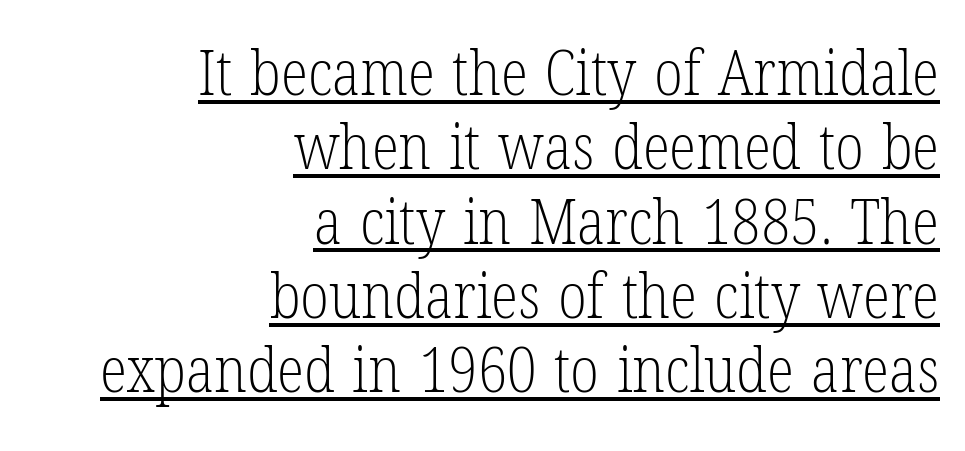
{"serif": "yes", "italic": "no", "bold": "no", "weight": "light", "width": "condensed", "stroke_contrast": "low", "x_height": "medium", "monospaced": "no", "underline": "yes", "align": "right", "line_spacing_ratio": 1.18, "letter_spacing": "normal", "letter_spacing_em": 0.0, "glyph_px": 63}
